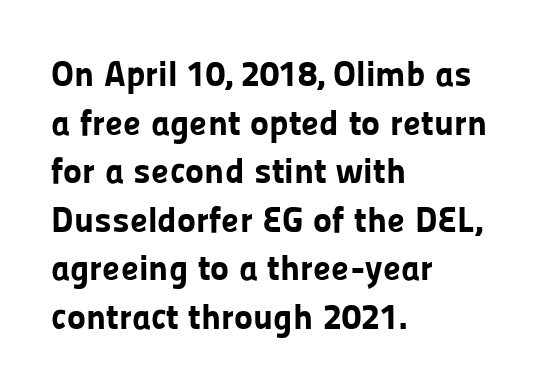
{"serif": "no", "italic": "no", "bold": "yes", "weight": "bold", "width": "normal", "stroke_contrast": "low", "x_height": "medium", "monospaced": "no", "underline": "no", "align": "left", "line_spacing": "normal", "line_spacing_ratio": 1.35, "letter_spacing": "normal", "letter_spacing_em": 0.0, "glyph_px": 36}
